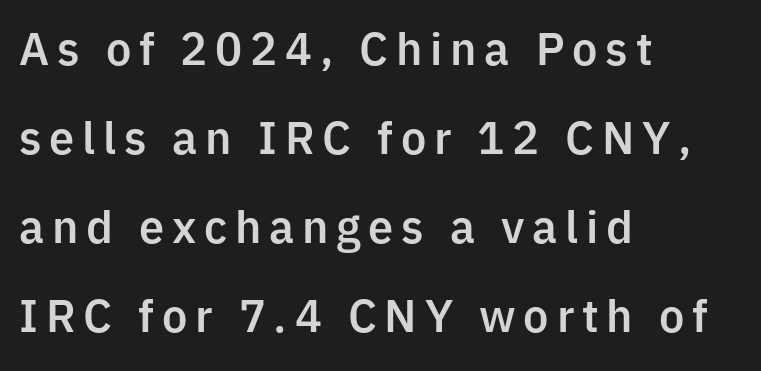
{"serif": "no", "italic": "no", "width": "normal", "stroke_contrast": "low", "x_height": "medium", "monospaced": "no", "underline": "no", "align": "left", "line_spacing": "loose", "line_spacing_ratio": 2.07, "glyph_px": 43}
